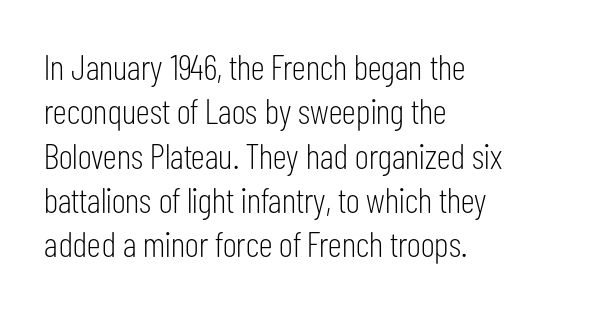
Q: Is the text bold? A: No.
Q: Is the text italic (slanted)? A: No, it is upright.
Q: Is the typeface a serif or a sans-serif typeface? A: Sans-serif.
Q: Is the text underlined? A: No.
Q: How is the paragraph aligned? A: Left-aligned.
Q: Is the spacing between letters normal or unusually wide? A: Normal.
Q: Width (condensed, normal, or wide)? A: Condensed.
Q: Stroke contrast? A: Low.
Q: x-height? A: Medium.
Q: Monospaced? A: No.
